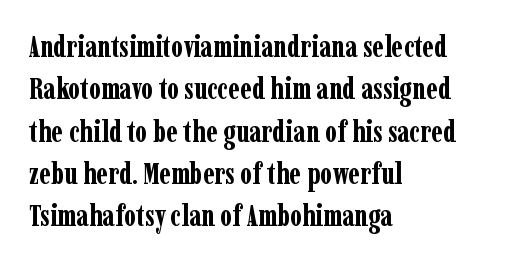
The image shows 29 px bold, condensed serif type, upright; set left-aligned, normal line spacing (1.46x), normal letter spacing, not underlined; low stroke contrast and a medium x-height.
